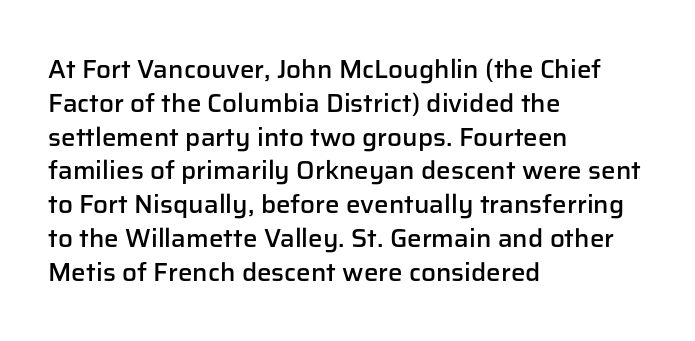
Q: Is the text bold? A: Semi-bold.
Q: Is the text italic (slanted)? A: No, it is upright.
Q: Is the text underlined? A: No.
Q: How is the paragraph aligned? A: Left-aligned.
Q: Is the spacing between letters normal or unusually wide? A: Normal.
Q: Is the spacing between lines tight, normal or loose? A: Normal.
